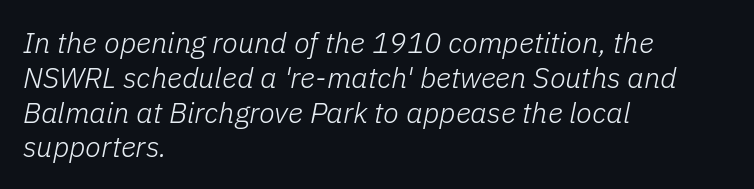
{"italic": "yes", "lean": "right", "slant_degrees": 11, "bold": "no", "weight": "light", "width": "normal", "stroke_contrast": "low", "x_height": "medium", "monospaced": "no", "underline": "no", "align": "left", "line_spacing_ratio": 1.2, "letter_spacing": "normal", "letter_spacing_em": 0.0, "glyph_px": 29}
